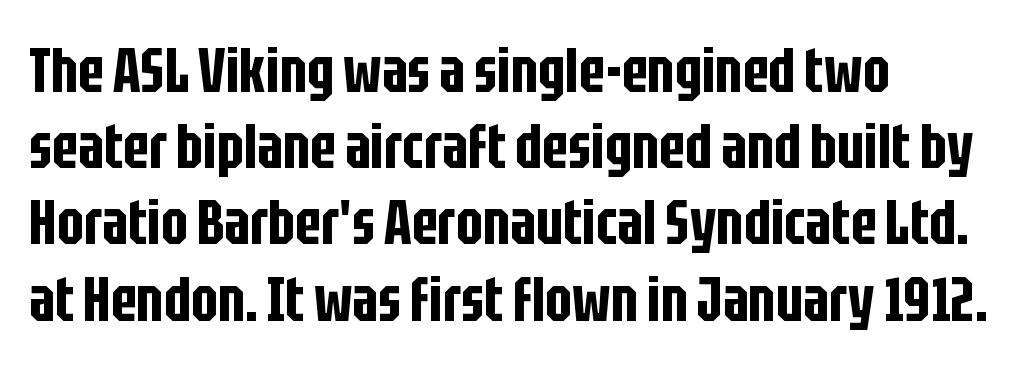
{"serif": "no", "italic": "no", "width": "condensed", "stroke_contrast": "low", "x_height": "large", "monospaced": "no", "underline": "no", "align": "left", "line_spacing_ratio": 1.21, "letter_spacing": "normal", "letter_spacing_em": 0.0, "glyph_px": 63}
